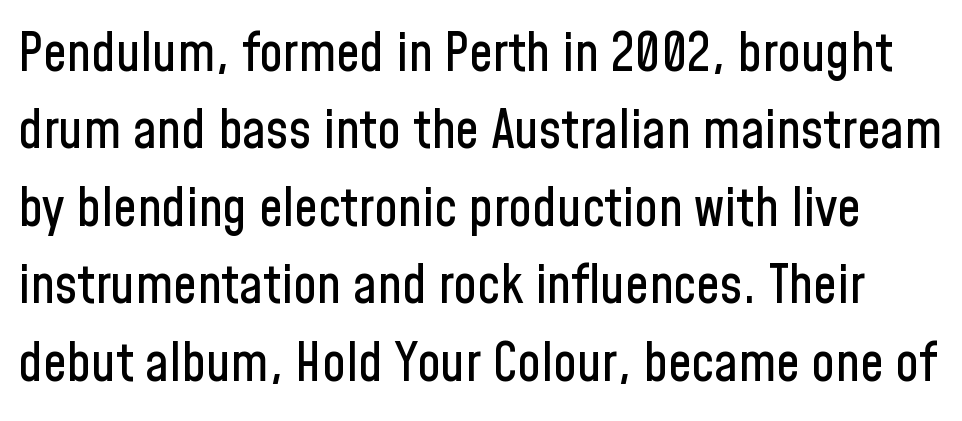
The image shows 53 px condensed sans-serif type, upright; set normal line spacing (1.46x), normal letter spacing, not underlined; low stroke contrast and a medium x-height.
